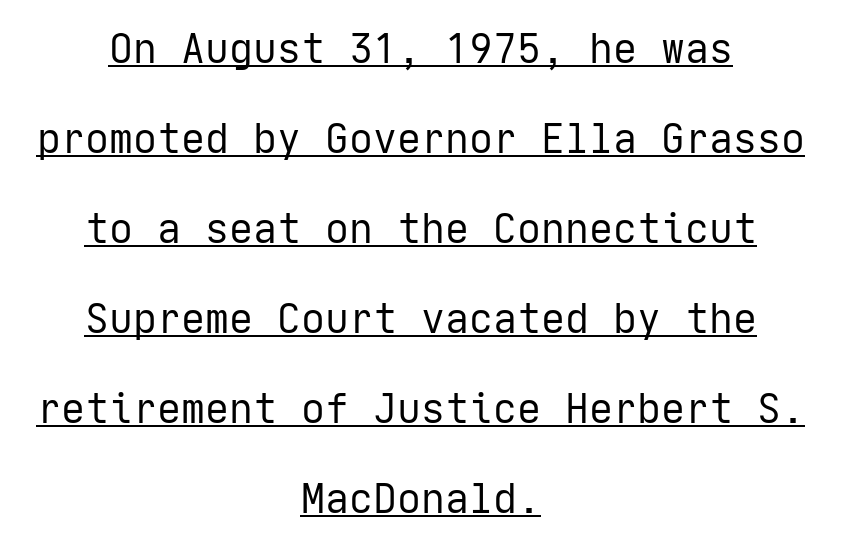
Q: Is the text bold? A: No.
Q: Is the text italic (slanted)? A: No, it is upright.
Q: Is the typeface a serif or a sans-serif typeface? A: Sans-serif.
Q: Is the text underlined? A: Yes.
Q: How is the paragraph aligned? A: Centered.
Q: Is the spacing between letters normal or unusually wide? A: Normal.
Q: Is the spacing between lines tight, normal or loose? A: Loose.
Q: Width (condensed, normal, or wide)? A: Normal.
Q: Stroke contrast? A: Low.
Q: x-height? A: Medium.
